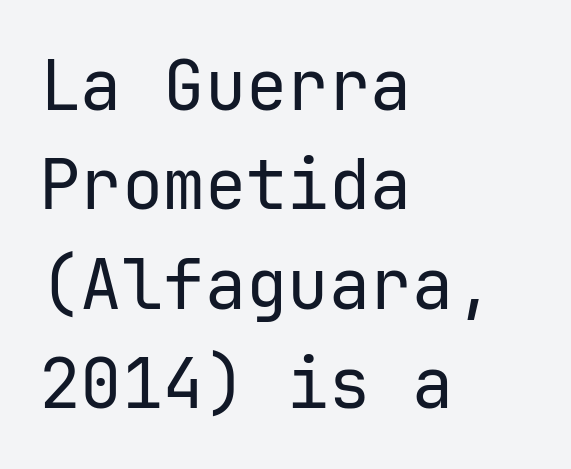
Q: Is the text bold? A: No.
Q: Is the text italic (slanted)? A: No, it is upright.
Q: Is the typeface a serif or a sans-serif typeface? A: Sans-serif.
Q: Is the text underlined? A: No.
Q: How is the paragraph aligned? A: Left-aligned.
Q: Is the spacing between letters normal or unusually wide? A: Normal.
Q: Is the spacing between lines tight, normal or loose? A: Normal.
Q: Width (condensed, normal, or wide)? A: Normal.
Q: Stroke contrast? A: Low.
Q: x-height? A: Medium.
Q: Monospaced? A: Yes.
